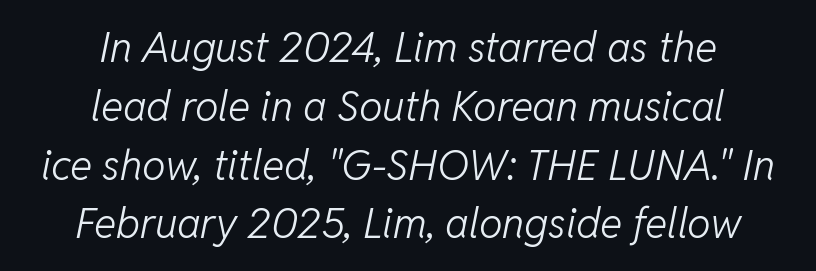
Q: Is the text bold? A: No.
Q: Is the text italic (slanted)? A: Yes, it leans right by about 11 degrees.
Q: Is the text underlined? A: No.
Q: How is the paragraph aligned? A: Centered.
Q: Is the spacing between letters normal or unusually wide? A: Normal.
Q: Is the spacing between lines tight, normal or loose? A: Normal.
Q: Width (condensed, normal, or wide)? A: Normal.
Q: Stroke contrast? A: Low.
Q: x-height? A: Medium.
Q: Monospaced? A: No.
